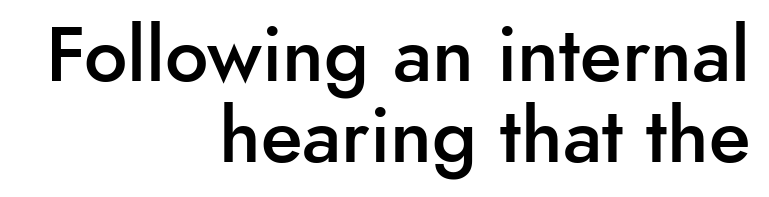
The typesetting leans somewhat heavy: a semibold. Think of a printed novel: that variable character pitch is what you see here. The type sits square on the baseline with zero lean. Unlike a traditional serif, this face leaves its strokes unadorned. The words here are not underlined.
